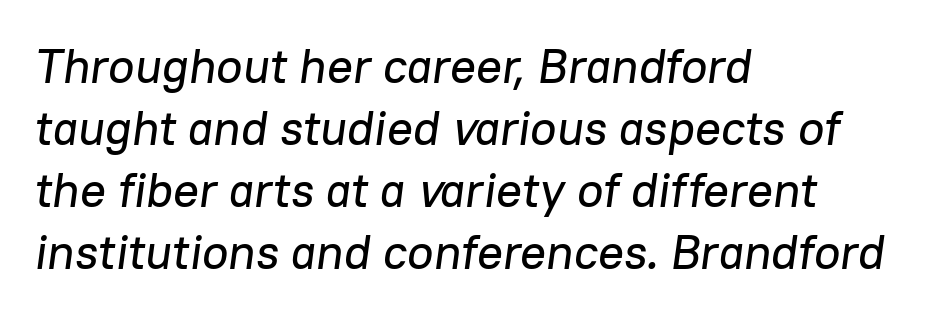
The image shows 48 px text type, italic (leaning right); set left-aligned, normal line spacing (1.29x), normal letter spacing, not underlined; low stroke contrast and a medium x-height.
